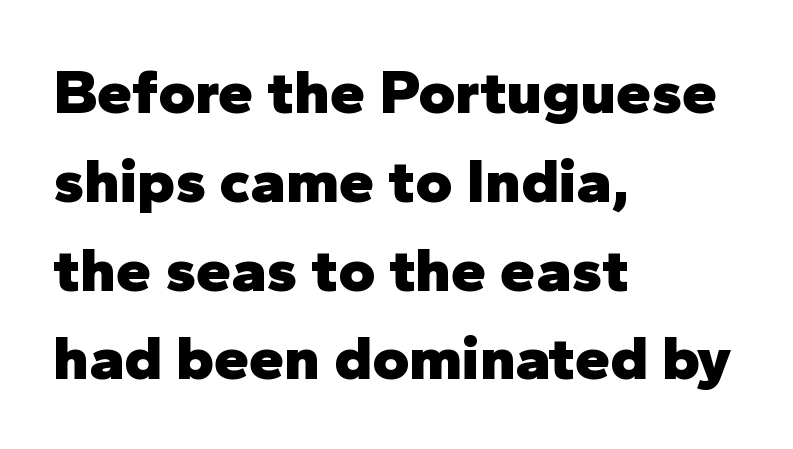
{"serif": "no", "italic": "no", "bold": "yes", "weight": "heavy", "width": "normal", "stroke_contrast": "low", "x_height": "medium", "monospaced": "no", "underline": "no", "align": "left", "line_spacing": "normal", "line_spacing_ratio": 1.41, "letter_spacing": "normal", "letter_spacing_em": 0.0, "glyph_px": 63}
